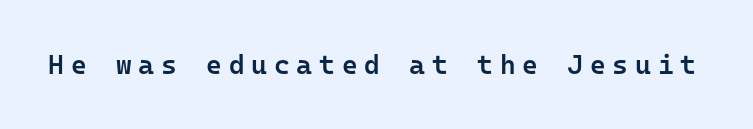
Lines of text with bare space underneath. These lines carry some extra weight — a demibold, not a full bold. Look at the tracking — it's clearly loosened, letters drifting apart. Italic: no, the glyphs are upright roman.
